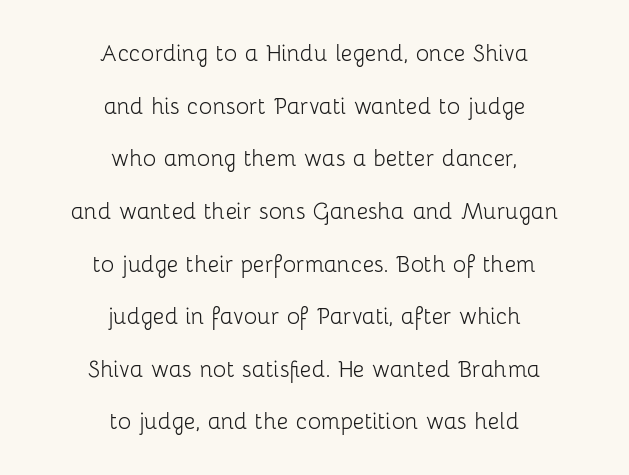
Q: Is the text bold? A: No.
Q: Is the text italic (slanted)? A: No, it is upright.
Q: Is the typeface a serif or a sans-serif typeface? A: Sans-serif.
Q: Is the text underlined? A: No.
Q: How is the paragraph aligned? A: Centered.
Q: Is the spacing between letters normal or unusually wide? A: Normal.
Q: Width (condensed, normal, or wide)? A: Normal.
Q: Stroke contrast? A: Low.
Q: x-height? A: Medium.
Q: Monospaced? A: No.
